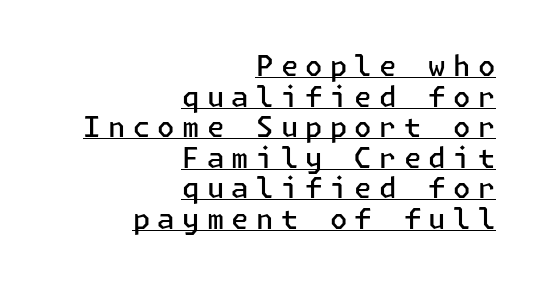
Q: Is the text bold? A: Semi-bold.
Q: Is the text italic (slanted)? A: No, it is upright.
Q: Is the typeface a serif or a sans-serif typeface? A: Sans-serif.
Q: Is the text underlined? A: Yes.
Q: How is the paragraph aligned? A: Right-aligned.
Q: Is the spacing between letters normal or unusually wide? A: Unusually wide.
Q: Is the spacing between lines tight, normal or loose? A: Tight.
Q: Width (condensed, normal, or wide)? A: Normal.
Q: Stroke contrast? A: Low.
Q: x-height? A: Medium.
